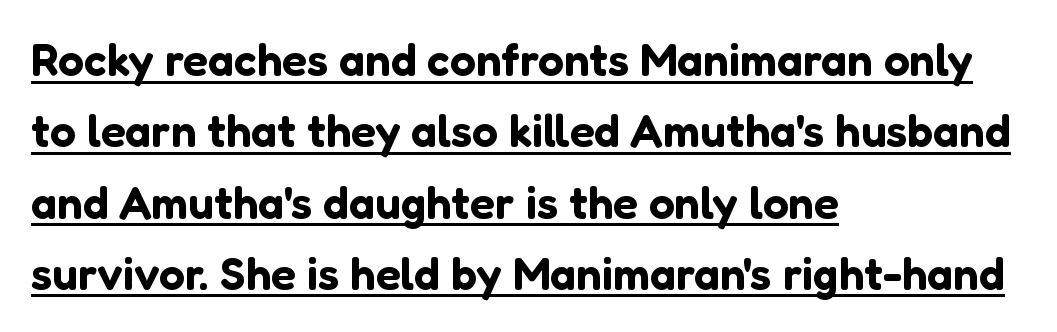
Q: Is the text italic (slanted)? A: No, it is upright.
Q: Is the typeface a serif or a sans-serif typeface? A: Sans-serif.
Q: Is the text underlined? A: Yes.
Q: How is the paragraph aligned? A: Left-aligned.
Q: Is the spacing between letters normal or unusually wide? A: Normal.
Q: Is the spacing between lines tight, normal or loose? A: Normal.
Q: Width (condensed, normal, or wide)? A: Normal.
Q: Stroke contrast? A: Low.
Q: x-height? A: Medium.
Q: Monospaced? A: No.
